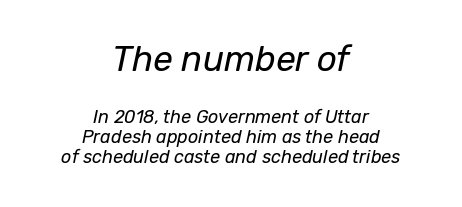
This sample has the flowing, uneven cadence of proportional lettering. The font is comparable to plain body text, perhaps lighter. Words appear dense and cohesive because spacing is normal. This sample trades vertical openness for compactness between lines. Compared with ordinary roman type, these characters are visibly tilted. Alignment: centered.
